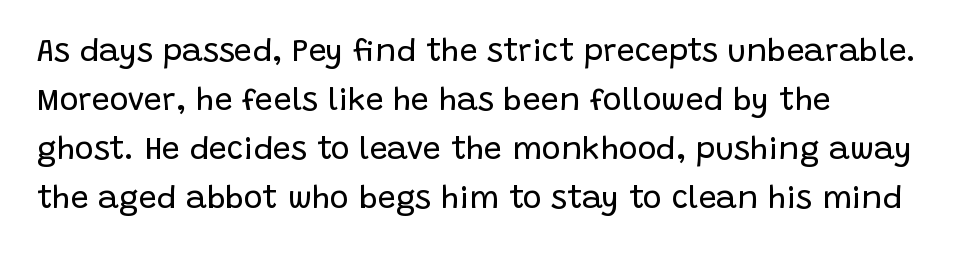
A student would call this left alignment; a typographer would say flush left, rag right. Weight: not bold — regular or lighter. Anything drawn beneath the words? Only blank space. Is this a fixed-width face? No — the glyphs have proportional, varying widths.
